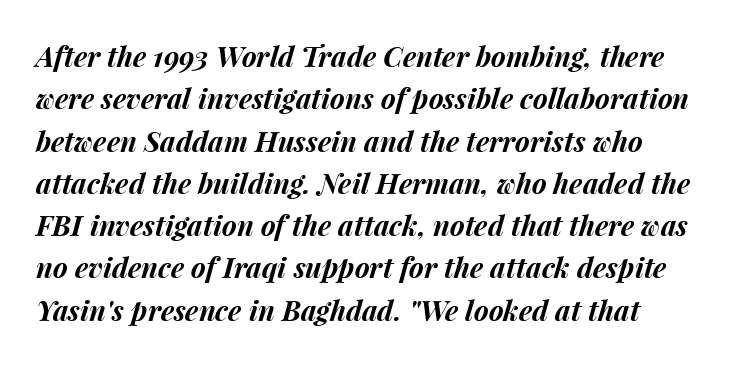
Proportional: the letters do not fall into vertical columns. Students, note that the glyphs here touch the page at normal intervals. Summary of vertical rhythm: regular, with standard interline spacing. Style check: oblique. A full-strength bold gives these letters their thick strokes.
